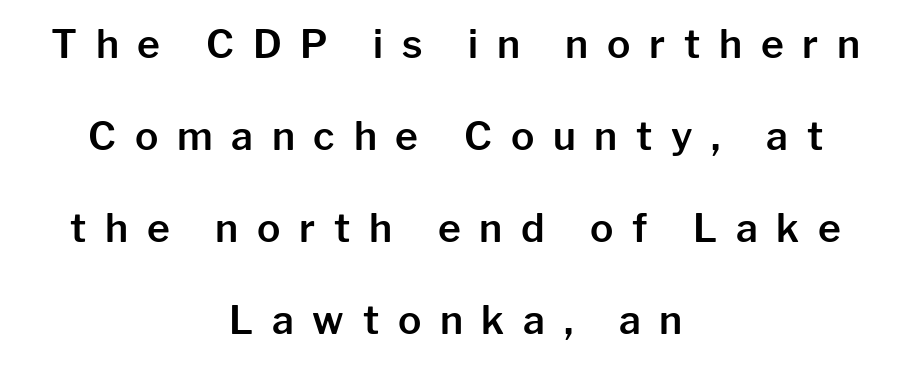
Q: Is the text italic (slanted)? A: No, it is upright.
Q: Is the typeface a serif or a sans-serif typeface? A: Sans-serif.
Q: Is the text underlined? A: No.
Q: How is the paragraph aligned? A: Centered.
Q: Is the spacing between letters normal or unusually wide? A: Unusually wide.
Q: Is the spacing between lines tight, normal or loose? A: Loose.
Q: Width (condensed, normal, or wide)? A: Normal.
Q: Stroke contrast? A: Low.
Q: x-height? A: Medium.
Q: Monospaced? A: No.
